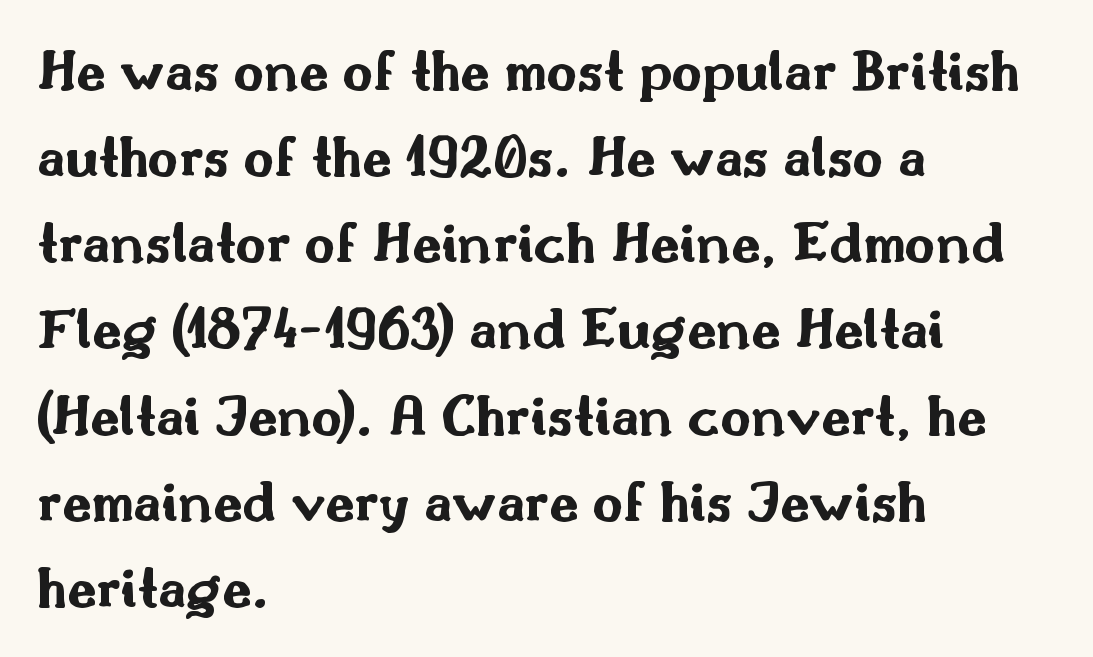
{"serif": "no", "italic": "no", "bold": "yes", "weight": "bold", "width": "wide", "stroke_contrast": "medium", "x_height": "small", "monospaced": "no", "underline": "no", "align": "left", "line_spacing": "normal", "line_spacing_ratio": 1.46, "letter_spacing": "normal", "letter_spacing_em": 0.0, "glyph_px": 59}
